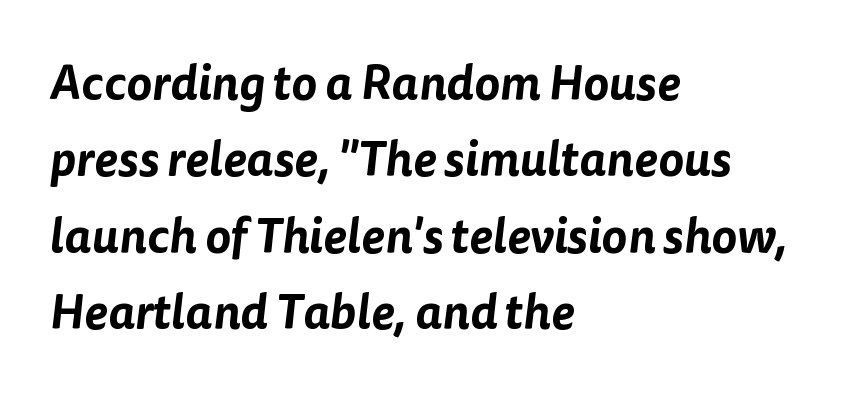
Students, observe: this is what conventionally led text looks like. Think of a printed novel: that variable character pitch is what you see here. Caption: multi-line text, flush left, ragged right. The passage shown is not underscored anywhere. There is no visible air inserted between adjacent glyphs. Look at the bottom of the vertical strokes: they stop flat, with no serifs.
